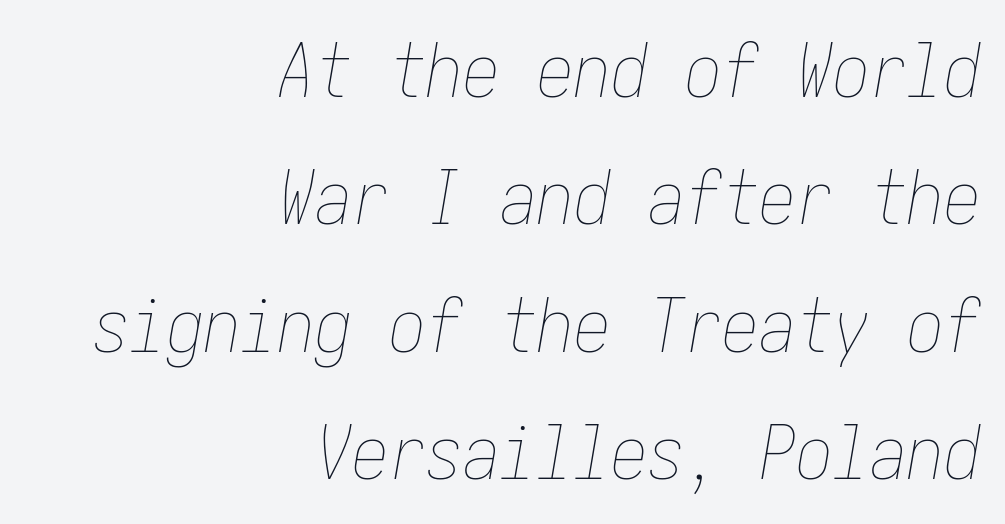
{"italic": "yes", "lean": "right", "slant_degrees": 10, "bold": "no", "weight": "thin", "width": "condensed", "stroke_contrast": "low", "x_height": "medium", "underline": "no", "align": "right", "line_spacing_ratio": 1.72, "letter_spacing": "normal", "letter_spacing_em": 0.0, "glyph_px": 74}
